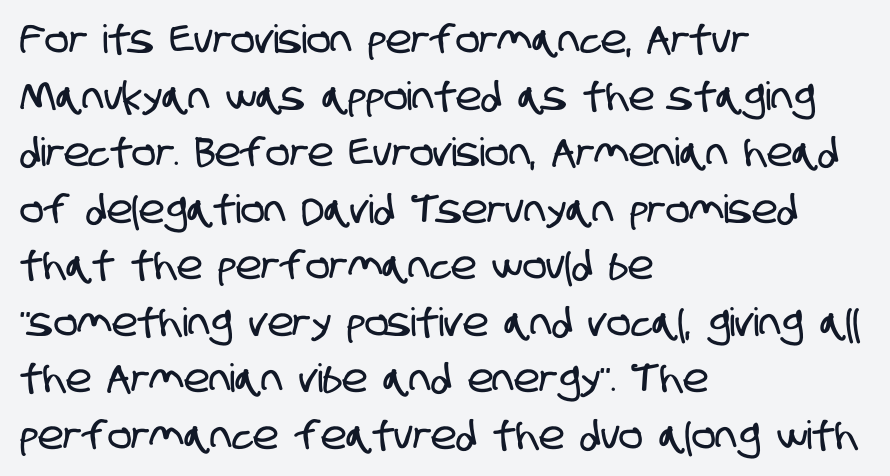
Character widths vary here, with narrow letters taking less room than wide ones. Glyph-to-glyph distance matches everyday printed text. Words float on clear page, feet unadorned. Caption: multi-line text, flush left, ragged right. Typographically, this falls in the sans-serif category.
